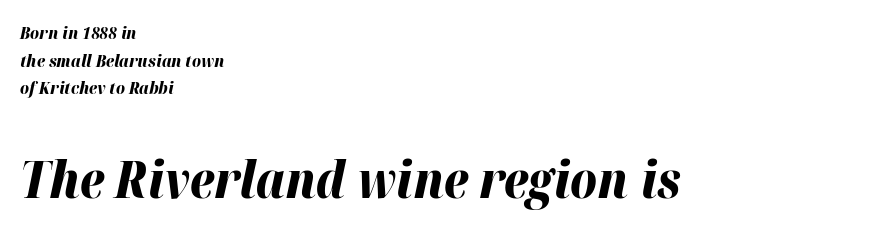
Line starts are locked; line ends wander. Does extra space separate the letters? No, they use regular spacing. Only glyphs here, with clear space below each row. These two chunks differ in scale, with the bottom chunk taking the larger measure. A full-strength bold gives these letters their thick strokes. The passage shown is typed in a proportional face where columns would drift.
